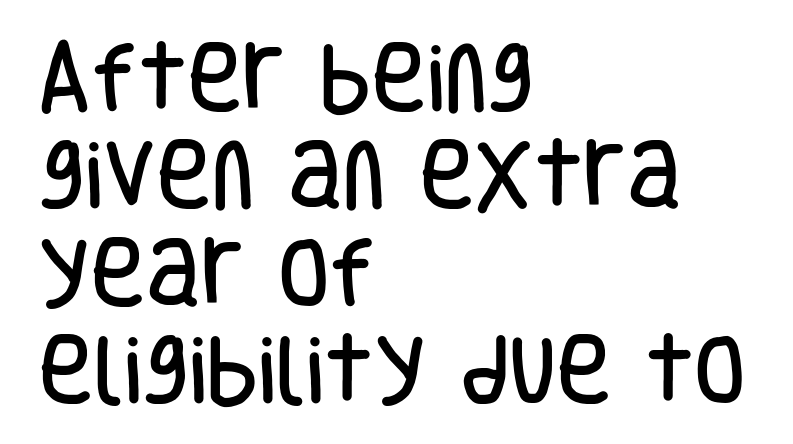
The ragged edge is on the right, which tells us the setting is flush left. Anything drawn beneath the words? Only blank space. This sample has the flowing, uneven cadence of proportional lettering. Type style note: lacks serifs.
